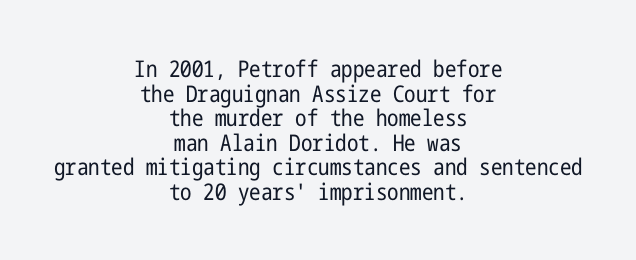
{"italic": "no", "bold": "no", "underline": "no", "align": "center", "line_spacing": "tight", "line_spacing_ratio": 1.07, "letter_spacing": "normal", "letter_spacing_em": 0.0, "glyph_px": 23}
